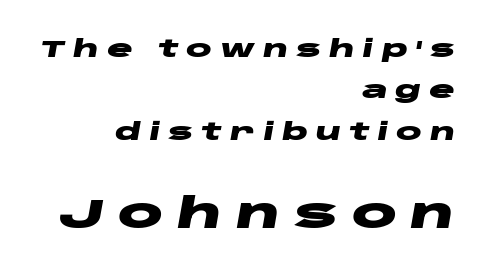
The image shows 42 px heavy, wide type, italic (leaning right); set right-aligned, line spacing 1.72x, unusually wide letter spacing (+0.32 em), not underlined; the second (bottom) block is 1.75x larger; low stroke contrast and a large x-height.
